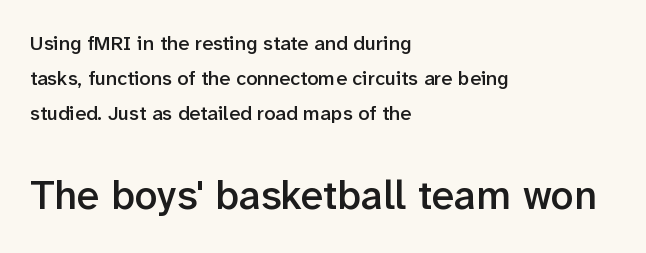
{"serif": "no", "italic": "no", "bold": "semi", "weight": "semibold", "width": "normal", "stroke_contrast": "low", "x_height": "medium", "monospaced": "no", "underline": "no", "align": "left", "line_spacing_ratio": 1.76, "letter_spacing": "normal", "letter_spacing_em": 0.0, "larger_block": "second", "size_ratio": 2.05, "glyph_px": 41}
